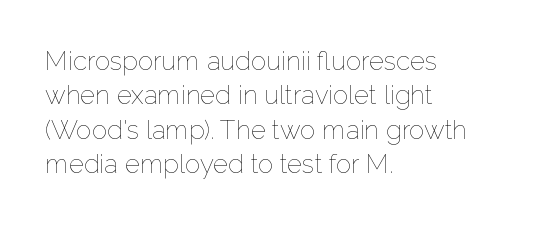
{"italic": "no", "bold": "no", "underline": "no", "align": "left", "line_spacing": "normal", "line_spacing_ratio": 1.32, "letter_spacing": "normal", "letter_spacing_em": 0.0, "glyph_px": 26}
